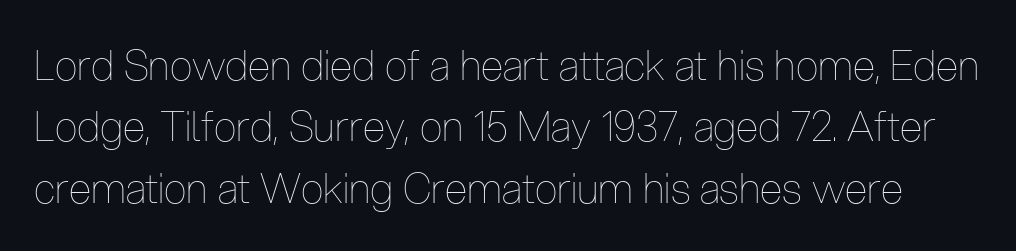
Q: Is the text bold? A: No.
Q: Is the text italic (slanted)? A: No, it is upright.
Q: Is the text underlined? A: No.
Q: Is the spacing between letters normal or unusually wide? A: Normal.
Q: Is the spacing between lines tight, normal or loose? A: Normal.
Q: Width (condensed, normal, or wide)? A: Condensed.
Q: Stroke contrast? A: Low.
Q: x-height? A: Medium.
Q: Monospaced? A: No.
